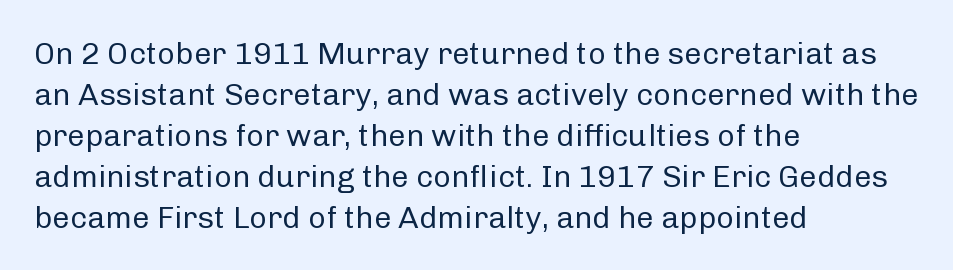
The image shows 31 px regular-weight sans-serif type, upright; set left-aligned, normal line spacing (1.32x), normal letter spacing, not underlined; low stroke contrast and a medium x-height.
